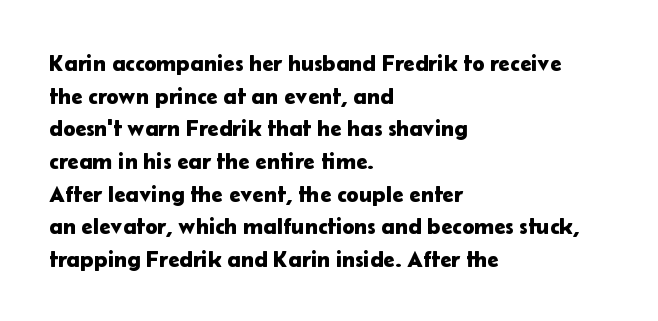
The image shows 23 px text type, upright; set left-aligned, normal line spacing (1.42x), normal letter spacing, not underlined.
